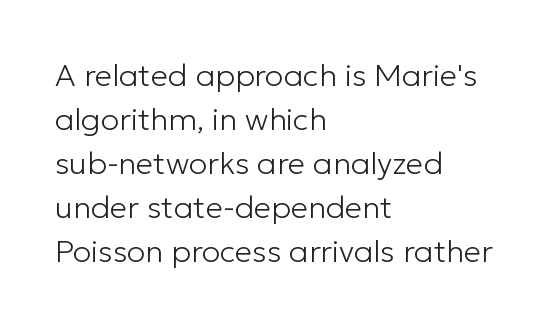
Q: Is the text bold? A: No.
Q: Is the text italic (slanted)? A: No, it is upright.
Q: Is the typeface a serif or a sans-serif typeface? A: Sans-serif.
Q: Is the text underlined? A: No.
Q: How is the paragraph aligned? A: Left-aligned.
Q: Is the spacing between letters normal or unusually wide? A: Normal.
Q: Is the spacing between lines tight, normal or loose? A: Normal.
Q: Width (condensed, normal, or wide)? A: Normal.
Q: Stroke contrast? A: Low.
Q: x-height? A: Medium.
Q: Monospaced? A: No.
